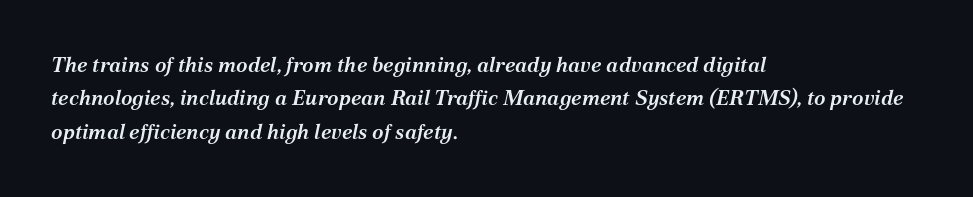
{"italic": "yes", "lean": "right", "slant_degrees": 12, "bold": "semi", "underline": "no", "align": "left", "line_spacing": "normal", "line_spacing_ratio": 1.59, "letter_spacing": "normal", "letter_spacing_em": 0.0, "glyph_px": 21}
